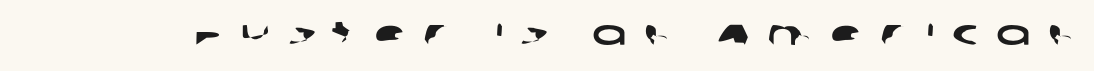
Q: Is the typeface a serif or a sans-serif typeface? A: Sans-serif.
Q: Is the text underlined? A: No.
Q: Is the spacing between letters normal or unusually wide? A: Unusually wide.
Q: Width (condensed, normal, or wide)? A: Wide.
Q: Stroke contrast? A: Low.
Q: x-height? A: Large.
Q: Monospaced? A: No.
